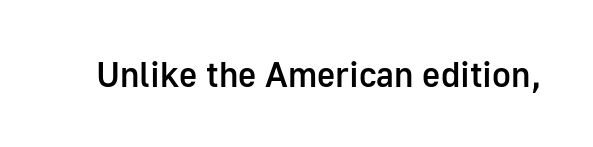
{"serif": "no", "italic": "no", "bold": "semi", "weight": "semibold", "width": "normal", "stroke_contrast": "low", "x_height": "medium", "monospaced": "no", "underline": "no", "letter_spacing": "normal", "letter_spacing_em": 0.0, "glyph_px": 35}
